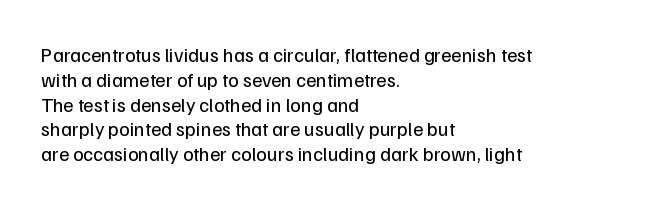
{"italic": "no", "bold": "no", "underline": "no", "align": "left", "line_spacing_ratio": 1.24, "letter_spacing": "normal", "letter_spacing_em": 0.0, "glyph_px": 20}
